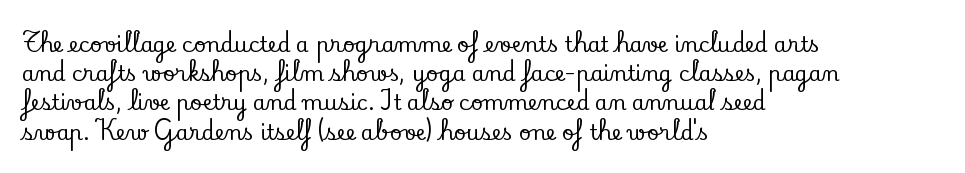
The image shows 21 px text type, upright; set left-aligned, normal line spacing (1.39x), normal letter spacing, not underlined.
